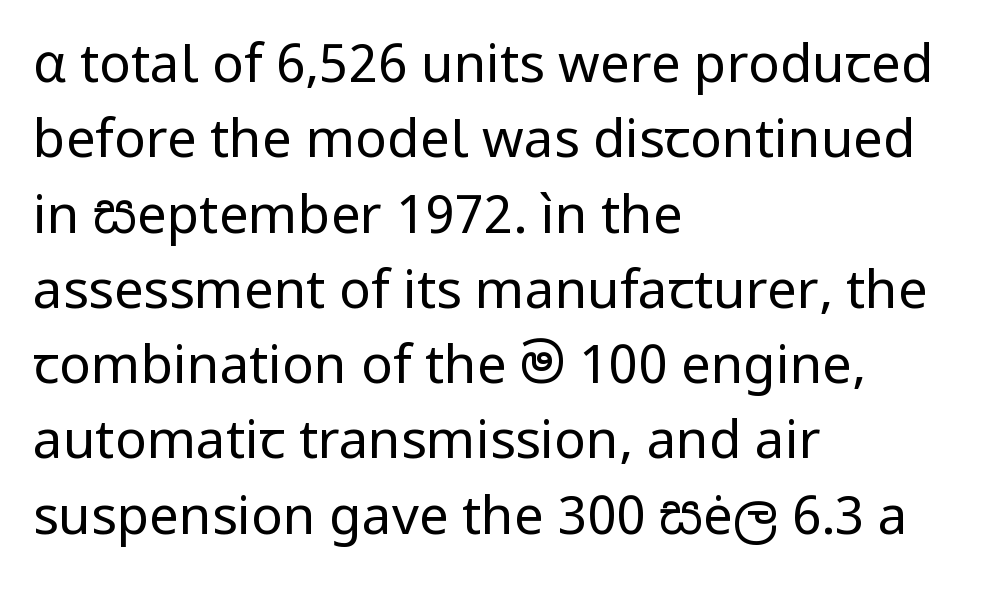
Q: Is the text bold? A: No.
Q: Is the text italic (slanted)? A: No, it is upright.
Q: Is the typeface a serif or a sans-serif typeface? A: Sans-serif.
Q: Is the text underlined? A: No.
Q: How is the paragraph aligned? A: Left-aligned.
Q: Is the spacing between letters normal or unusually wide? A: Normal.
Q: Is the spacing between lines tight, normal or loose? A: Normal.
Q: Width (condensed, normal, or wide)? A: Normal.
Q: Stroke contrast? A: Low.
Q: x-height? A: Medium.
Q: Monospaced? A: No.
